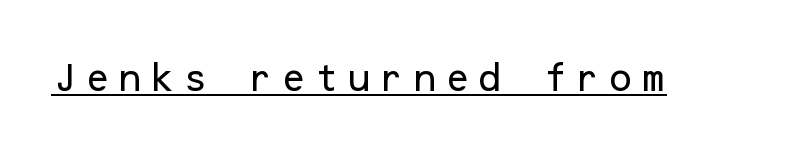
{"serif": "no", "italic": "no", "width": "normal", "stroke_contrast": "low", "x_height": "medium", "underline": "yes", "glyph_px": 31}
